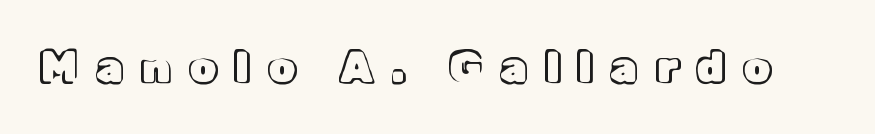
Every character sits straight up, as roman type does. The face used here is proportionally spaced, like ordinary book or web type. Words float on clear page, feet unadorned. Someone cranked the tracking dial way up on this one.
